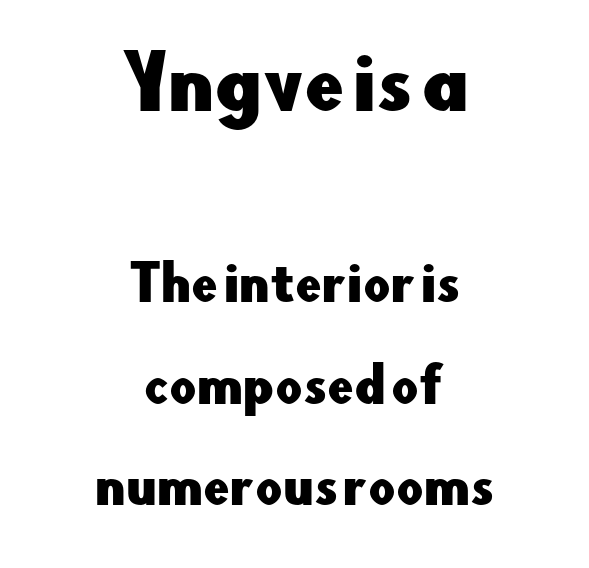
{"serif": "no", "italic": "no", "width": "normal", "stroke_contrast": "low", "x_height": "small", "monospaced": "no", "underline": "no", "align": "center", "line_spacing": "loose", "line_spacing_ratio": 2.16, "letter_spacing": "normal", "letter_spacing_em": 0.0, "larger_block": "first", "size_ratio": 1.51, "glyph_px": 71}
